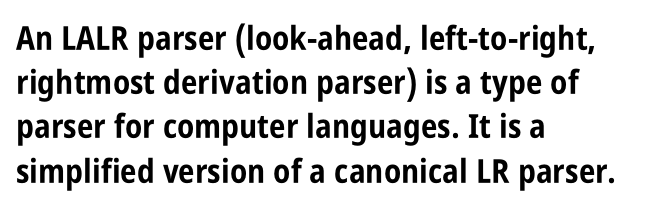
It's the straight-up-and-down kind of type. Varying glyph widths throughout — classic text-font behaviour. You could call the tracking neutral — neither tight nor loose. The passage shown stacks its lines at a standard gap. These lines carry a lot of weight — the face is fully bold.
